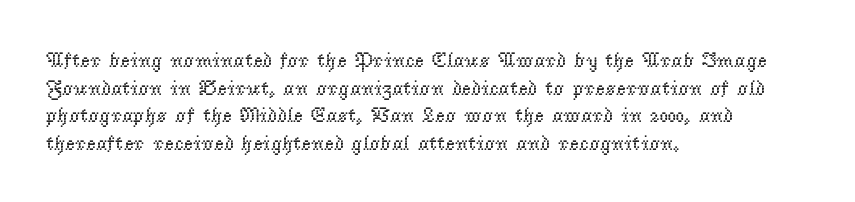
Teacher's note: observe the even left margin — that is flush-left alignment. The line texture is even and compact thanks to regular tracking. The lettering stays uniformly vertical, giving the passage a roman look. The baseline area is clear.
